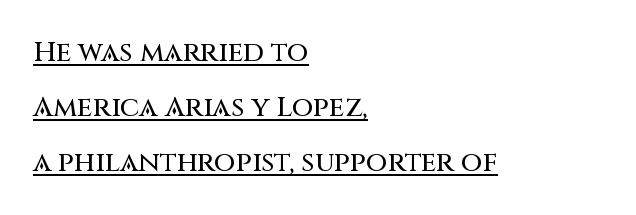
{"serif": "no", "italic": "no", "width": "normal", "stroke_contrast": "medium", "x_height": "large", "monospaced": "no", "underline": "yes", "align": "left", "line_spacing": "loose", "line_spacing_ratio": 1.96, "letter_spacing": "normal", "letter_spacing_em": 0.0, "glyph_px": 28}
